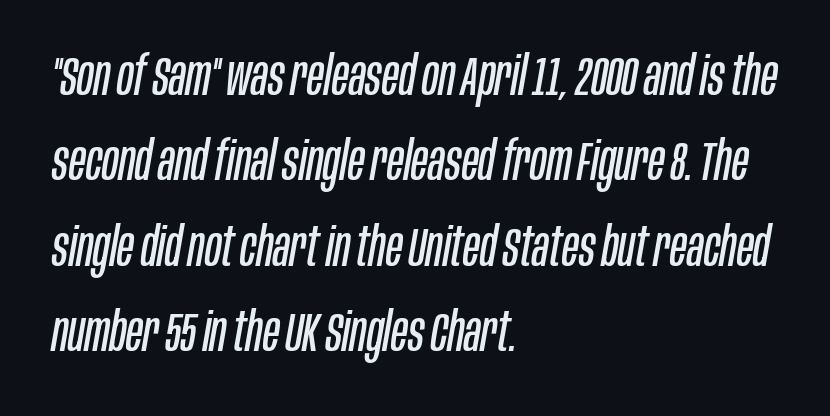
Q: Is the text bold? A: No.
Q: Is the text italic (slanted)? A: Yes, it leans right by about 10 degrees.
Q: Is the text underlined? A: No.
Q: How is the paragraph aligned? A: Left-aligned.
Q: Is the spacing between letters normal or unusually wide? A: Normal.
Q: Is the spacing between lines tight, normal or loose? A: Normal.
Q: Width (condensed, normal, or wide)? A: Condensed.
Q: Stroke contrast? A: Low.
Q: x-height? A: Large.
Q: Monospaced? A: No.
